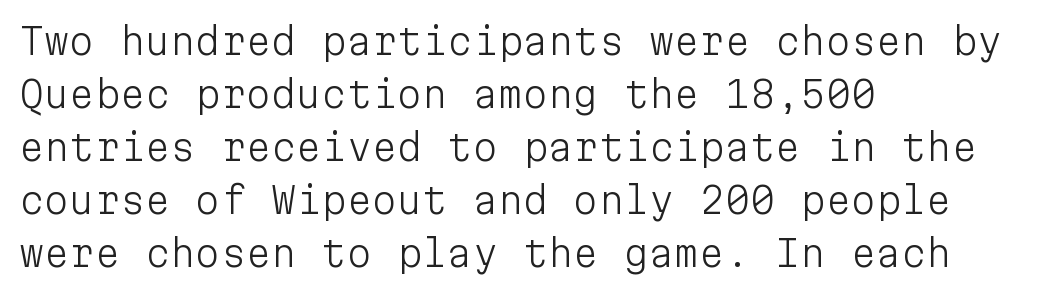
The image shows 36 px light sans-serif type, upright, monospaced; set left-aligned, normal line spacing (1.47x), normal letter spacing, not underlined; low stroke contrast and a medium x-height.
